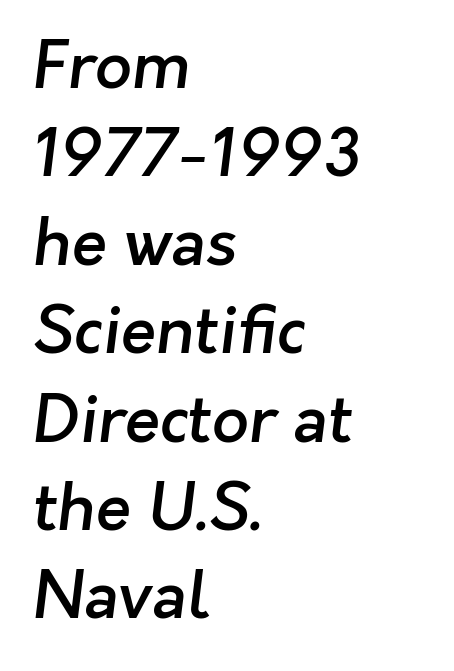
The tracking reads as untouched default to a designer's eye. You could not count columns in this text — the font is proportionally spaced. The designer went with a sans here, leaving each stem footless. Leftover space on each line is placed entirely after the last word. Unmarked baselines from the first word to the last. What weight is shown? A semibold, between regular and bold.
